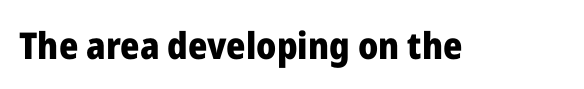
Character widths vary here, with narrow letters taking less room than wide ones. To sum up the face: it is a sans, with no serifs. A clean baseline with only descenders dipping below it. Its strokes are broad and dark, the hallmark of bold type. Caption: standard tracking, unaltered.
